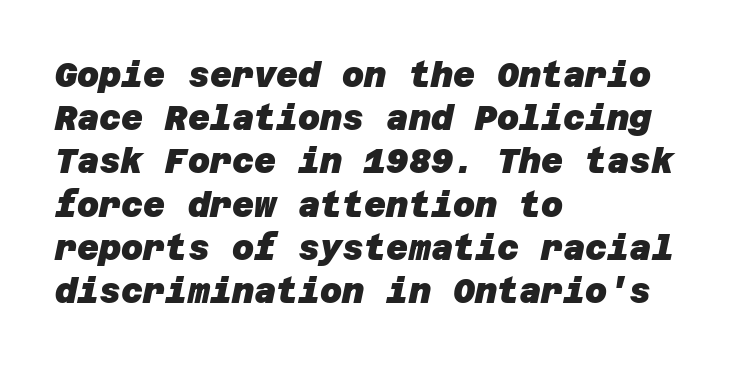
Q: Is the text bold? A: Yes.
Q: Is the typeface a serif or a sans-serif typeface? A: Sans-serif.
Q: Is the text underlined? A: No.
Q: How is the paragraph aligned? A: Left-aligned.
Q: Is the spacing between letters normal or unusually wide? A: Normal.
Q: Is the spacing between lines tight, normal or loose? A: Normal.
Q: Width (condensed, normal, or wide)? A: Normal.
Q: Stroke contrast? A: Low.
Q: x-height? A: Large.
